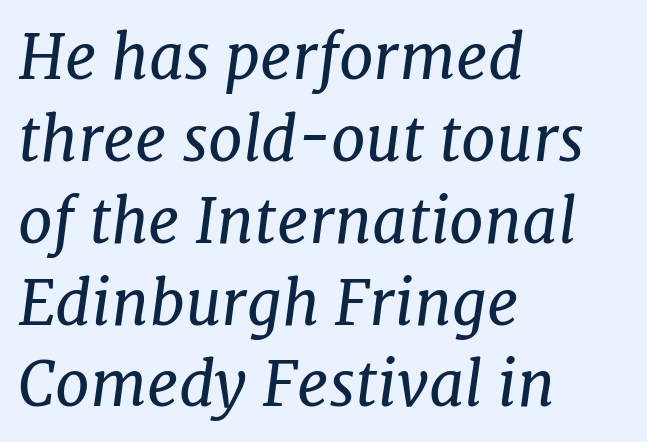
Q: Is the text bold? A: No.
Q: Is the text italic (slanted)? A: Yes, it leans right by about 7 degrees.
Q: Is the typeface a serif or a sans-serif typeface? A: Serif.
Q: Is the text underlined? A: No.
Q: How is the paragraph aligned? A: Left-aligned.
Q: Is the spacing between letters normal or unusually wide? A: Normal.
Q: Is the spacing between lines tight, normal or loose? A: Normal.
Q: Width (condensed, normal, or wide)? A: Normal.
Q: Stroke contrast? A: Low.
Q: x-height? A: Medium.
Q: Monospaced? A: No.
